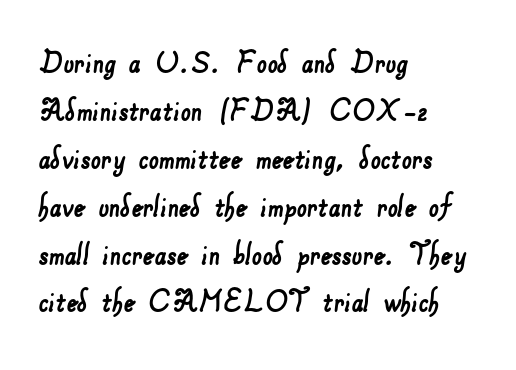
Q: Is the typeface a serif or a sans-serif typeface? A: Sans-serif.
Q: Is the text underlined? A: No.
Q: How is the paragraph aligned? A: Left-aligned.
Q: Is the spacing between letters normal or unusually wide? A: Normal.
Q: Is the spacing between lines tight, normal or loose? A: Normal.
Q: Width (condensed, normal, or wide)? A: Normal.
Q: Stroke contrast? A: Low.
Q: x-height? A: Small.
Q: Monospaced? A: No.
